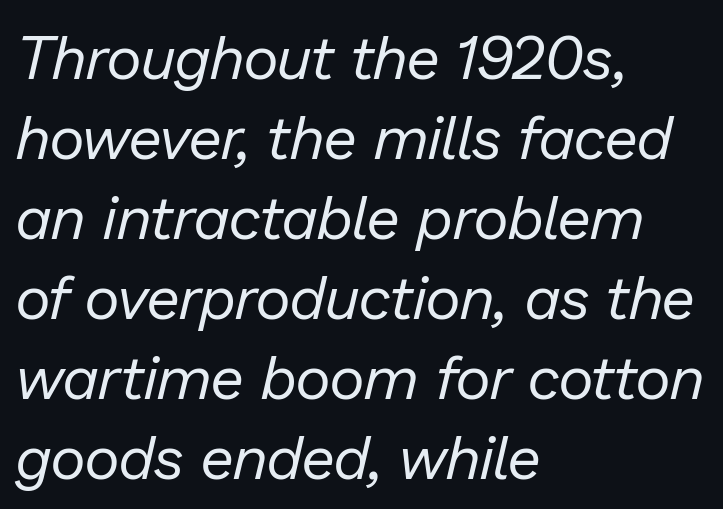
Q: Is the text bold? A: No.
Q: Is the text italic (slanted)? A: Yes, it leans right by about 13 degrees.
Q: Is the text underlined? A: No.
Q: How is the paragraph aligned? A: Left-aligned.
Q: Is the spacing between letters normal or unusually wide? A: Normal.
Q: Is the spacing between lines tight, normal or loose? A: Normal.
Q: Width (condensed, normal, or wide)? A: Normal.
Q: Stroke contrast? A: Low.
Q: x-height? A: Medium.
Q: Monospaced? A: No.
